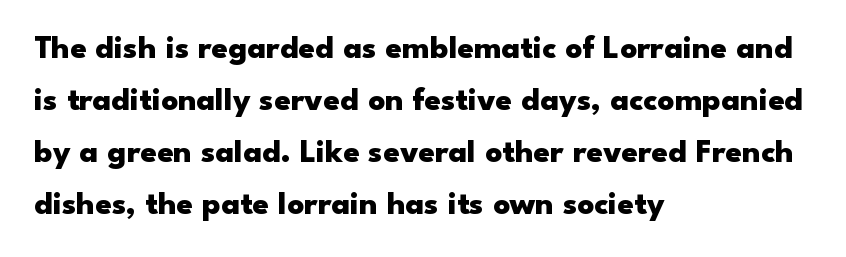
{"serif": "no", "italic": "no", "bold": "yes", "weight": "heavy", "width": "wide", "stroke_contrast": "low", "x_height": "small", "monospaced": "no", "underline": "no", "align": "left", "line_spacing": "normal", "line_spacing_ratio": 1.58, "letter_spacing": "normal", "letter_spacing_em": 0.0, "glyph_px": 33}
